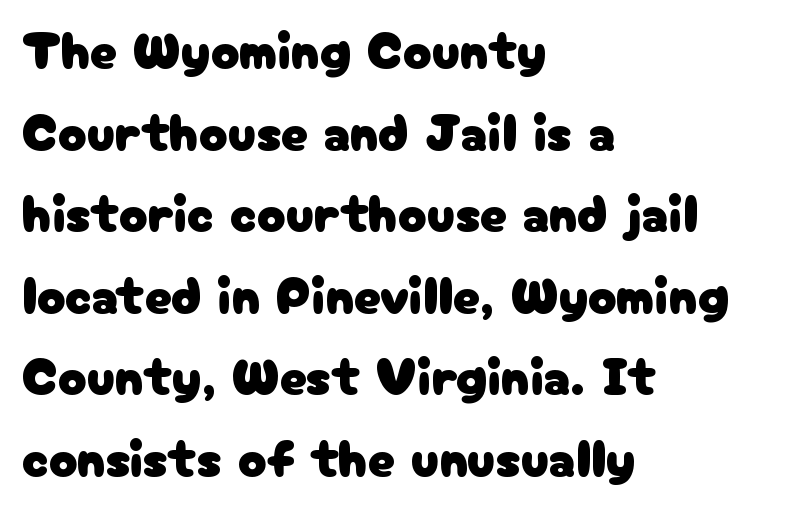
The image shows 53 px sans-serif type, upright; set left-aligned, normal line spacing (1.54x), normal letter spacing, not underlined; low stroke contrast and a medium x-height.
